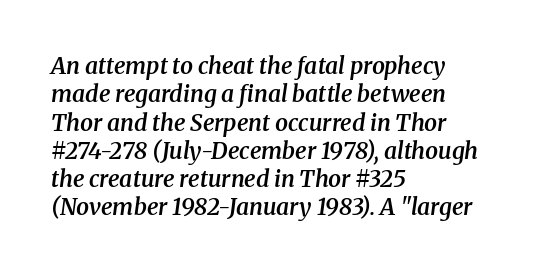
{"italic": "yes", "lean": "right", "slant_degrees": 8, "bold": "semi", "underline": "no", "align": "left", "line_spacing_ratio": 1.23, "letter_spacing": "normal", "letter_spacing_em": 0.0, "glyph_px": 23}
